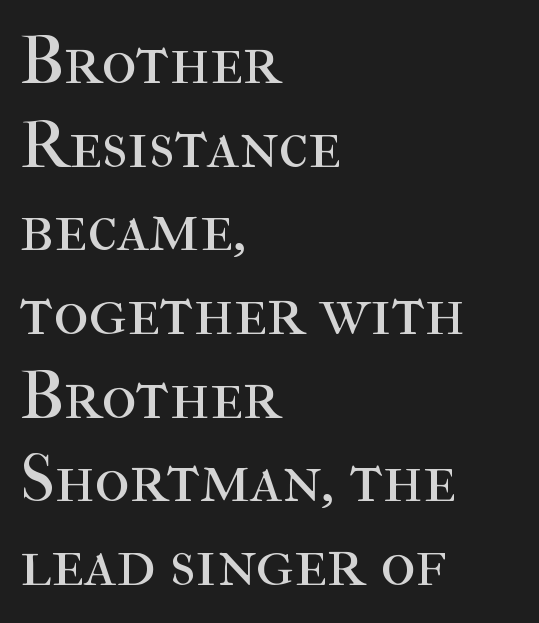
{"serif": "yes", "italic": "no", "bold": "no", "weight": "regular", "width": "normal", "stroke_contrast": "high", "x_height": "medium", "monospaced": "no", "underline": "no", "align": "left", "line_spacing_ratio": 1.23, "letter_spacing": "normal", "letter_spacing_em": 0.0, "glyph_px": 68}
